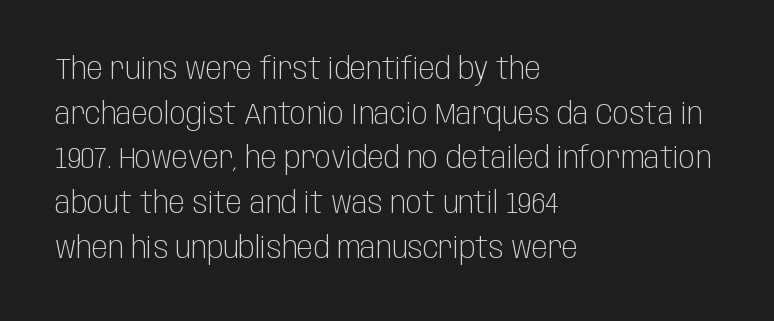
The image shows 30 px light, condensed sans-serif type, upright; set left-aligned, normal line spacing (1.49x), normal letter spacing, not underlined; low stroke contrast and a large x-height.
